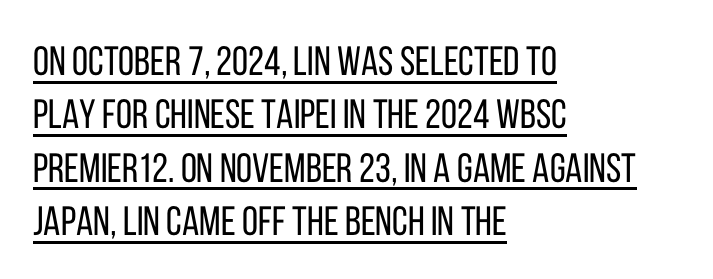
Q: Is the text bold? A: No.
Q: Is the text italic (slanted)? A: No, it is upright.
Q: Is the typeface a serif or a sans-serif typeface? A: Sans-serif.
Q: Is the text underlined? A: Yes.
Q: How is the paragraph aligned? A: Left-aligned.
Q: Is the spacing between letters normal or unusually wide? A: Normal.
Q: Is the spacing between lines tight, normal or loose? A: Normal.
Q: Width (condensed, normal, or wide)? A: Condensed.
Q: Stroke contrast? A: Low.
Q: x-height? A: Large.
Q: Monospaced? A: No.
